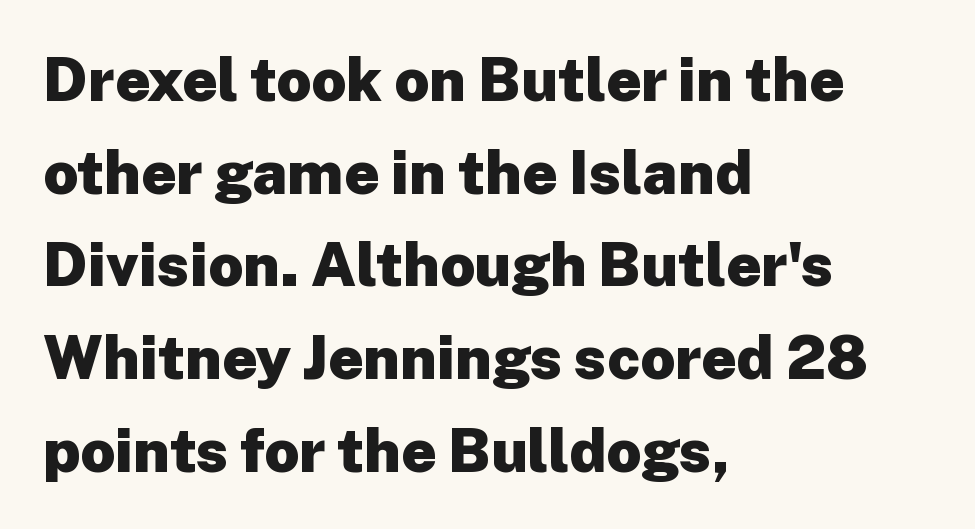
Posture: straight, roman, zero tilt. These lines are composed in type without serifs. Typographic density is high because the face is bold. The letters sit at their default tracking, neither squeezed nor spread.
